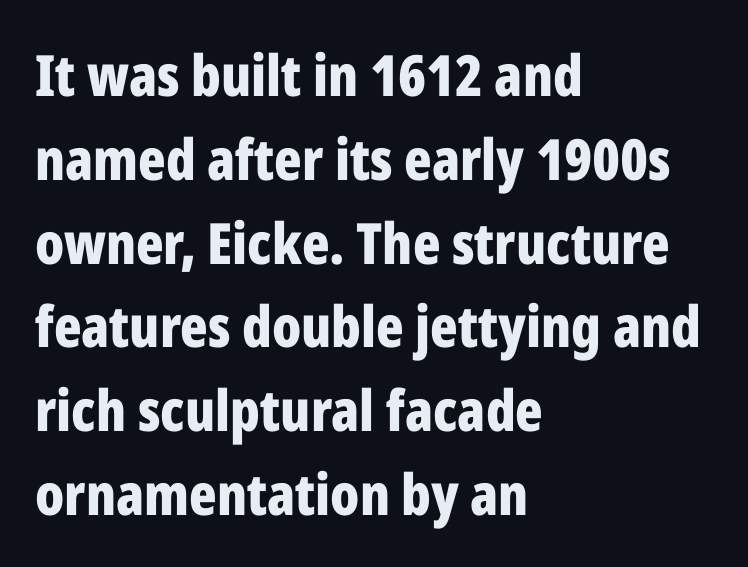
{"serif": "no", "italic": "no", "bold": "yes", "weight": "bold", "width": "condensed", "stroke_contrast": "low", "x_height": "medium", "monospaced": "no", "underline": "no", "align": "left", "line_spacing": "normal", "line_spacing_ratio": 1.47, "letter_spacing": "normal", "letter_spacing_em": 0.0, "glyph_px": 57}
